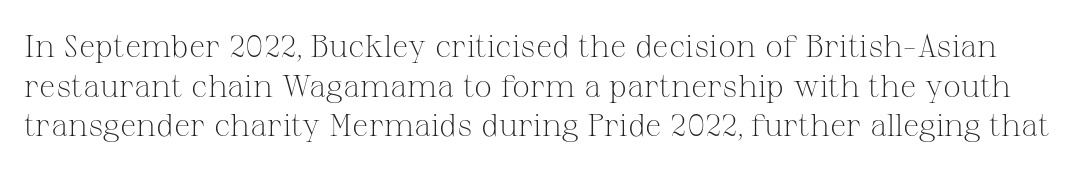
The image shows 32 px light serif type, upright; set line spacing 1.24x, normal letter spacing, not underlined; medium stroke contrast and a medium x-height.
